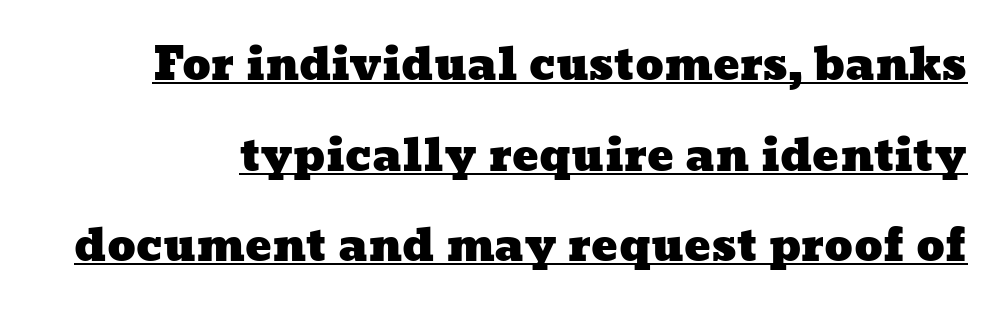
Q: Is the text underlined? A: Yes.
Q: Is the spacing between letters normal or unusually wide? A: Normal.
Q: Is the spacing between lines tight, normal or loose? A: Loose.
Q: Width (condensed, normal, or wide)? A: Wide.
Q: Stroke contrast? A: Low.
Q: x-height? A: Medium.
Q: Monospaced? A: No.
